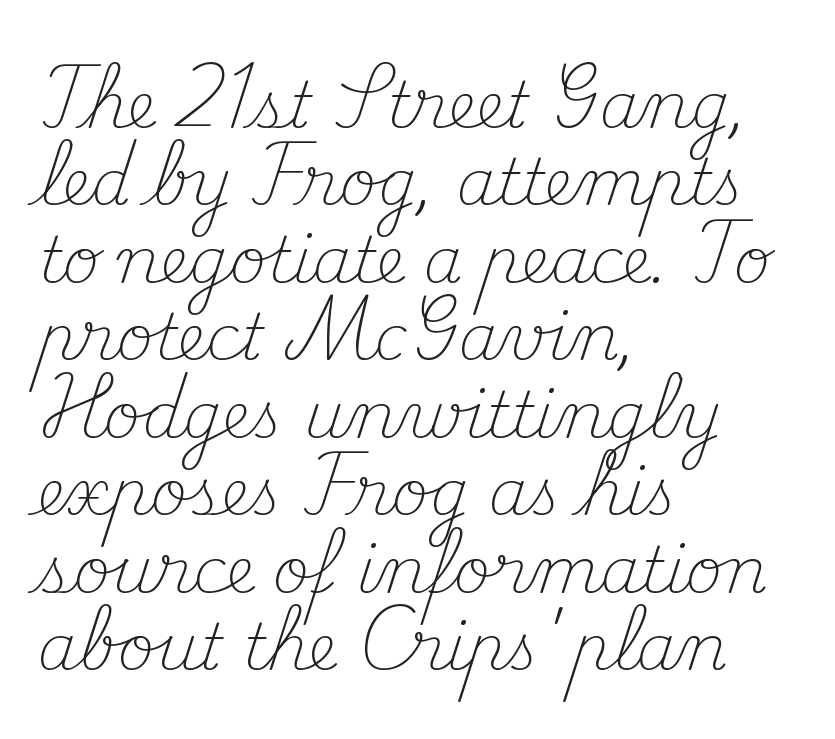
Q: Is the text bold? A: No.
Q: Is the text italic (slanted)? A: Yes.
Q: Is the typeface a serif or a sans-serif typeface? A: Serif.
Q: Is the text underlined? A: No.
Q: How is the paragraph aligned? A: Left-aligned.
Q: Is the spacing between letters normal or unusually wide? A: Normal.
Q: Width (condensed, normal, or wide)? A: Normal.
Q: Stroke contrast? A: Medium.
Q: x-height? A: Small.
Q: Monospaced? A: No.
